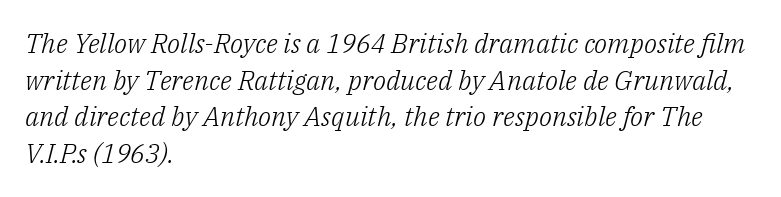
Descenders hang freely into open space. Yep, that's italic — everything's leaning. No letter is thick-stroked: the sample isn't bold. The paragraph shown leans on its left margin. Students, note that the glyphs here touch the page at normal intervals.
